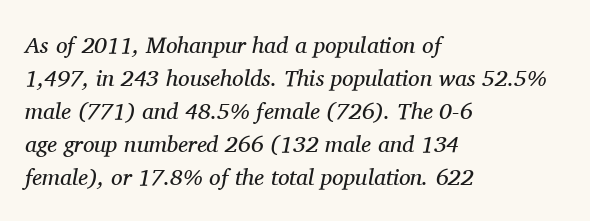
The image shows 23 px text type, italic (leaning right); set left-aligned, normal line spacing (1.43x), normal letter spacing, not underlined.
